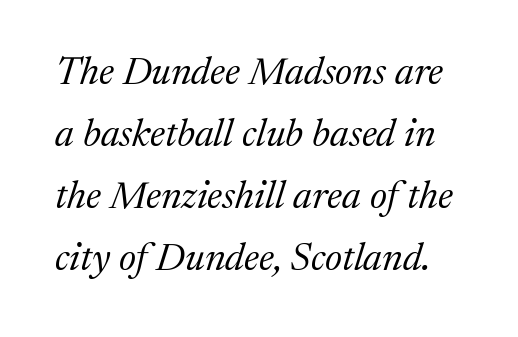
The image shows 39 px regular-weight serif type, italic (leaning right); set normal line spacing (1.59x), normal letter spacing, not underlined; medium stroke contrast and a medium x-height.
